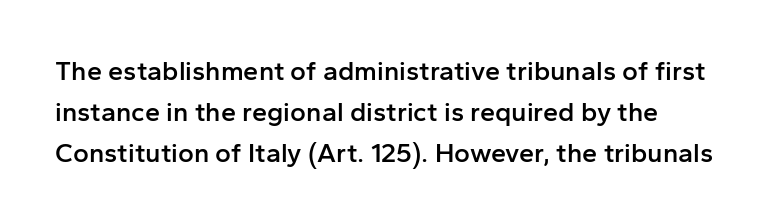
Q: Is the text bold? A: Semi-bold.
Q: Is the text italic (slanted)? A: No, it is upright.
Q: Is the text underlined? A: No.
Q: Is the spacing between letters normal or unusually wide? A: Normal.
Q: Is the spacing between lines tight, normal or loose? A: Normal.
